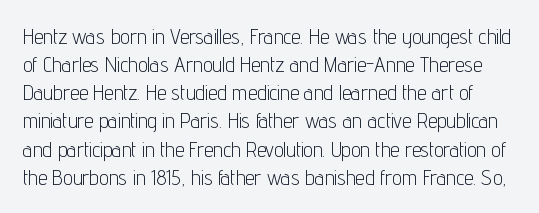
Q: Is the text bold? A: No.
Q: Is the text italic (slanted)? A: No, it is upright.
Q: Is the text underlined? A: No.
Q: Is the spacing between letters normal or unusually wide? A: Normal.
Q: Is the spacing between lines tight, normal or loose? A: Normal.
